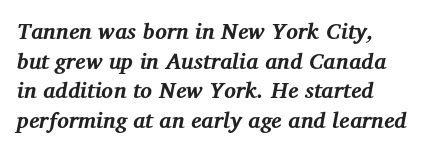
{"italic": "yes", "lean": "right", "slant_degrees": 12, "bold": "yes", "underline": "no", "line_spacing": "normal", "line_spacing_ratio": 1.35, "letter_spacing": "normal", "letter_spacing_em": 0.0, "glyph_px": 22}
